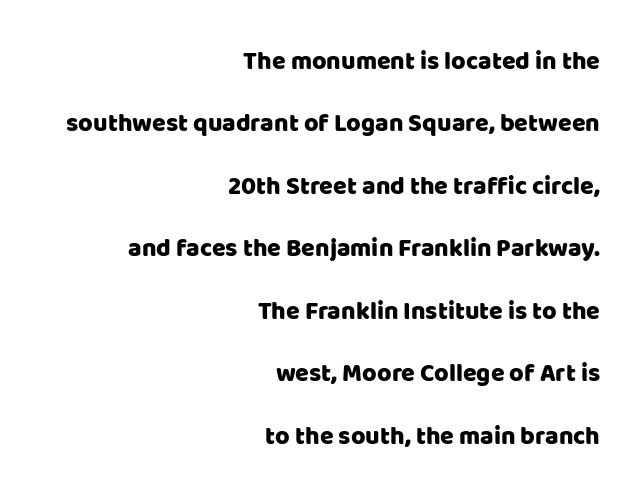
The image shows 25 px text type, upright; set right-aligned, loose line spacing (2.5x), normal letter spacing, not underlined.
